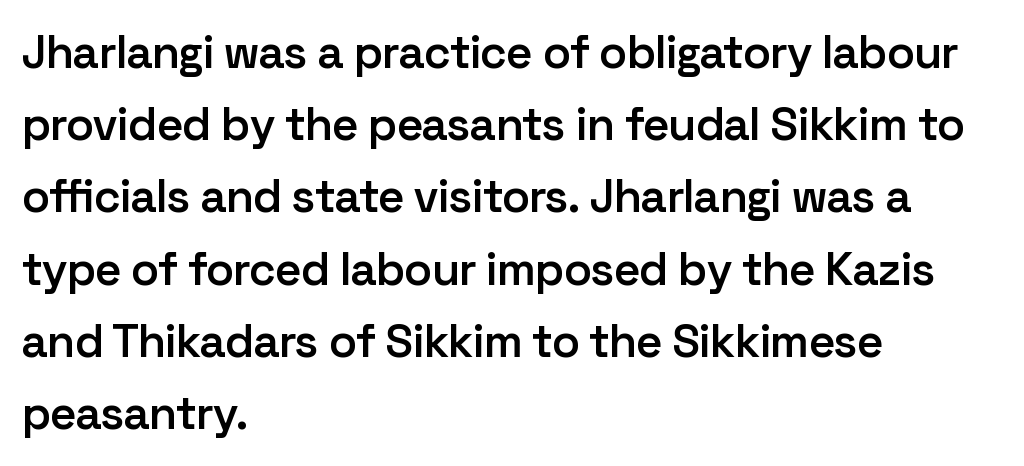
Q: Is the text bold? A: Semi-bold.
Q: Is the text italic (slanted)? A: No, it is upright.
Q: Is the typeface a serif or a sans-serif typeface? A: Sans-serif.
Q: Is the text underlined? A: No.
Q: How is the paragraph aligned? A: Left-aligned.
Q: Is the spacing between letters normal or unusually wide? A: Normal.
Q: Is the spacing between lines tight, normal or loose? A: Normal.
Q: Width (condensed, normal, or wide)? A: Normal.
Q: Stroke contrast? A: Low.
Q: x-height? A: Medium.
Q: Monospaced? A: No.
